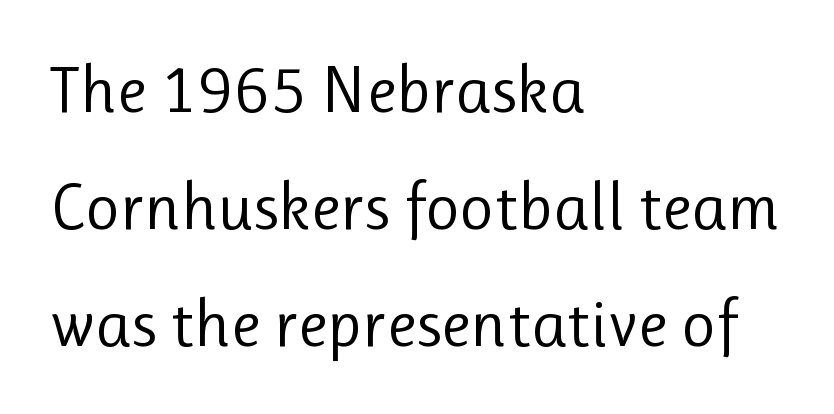
The foot of each line stays bare and open. The typeface has the unassuming heft of standard copy or less. This rendering employs a face without finishing strokes, i.e., a sans-serif. A typesetter would mark this as roman, not italic.
